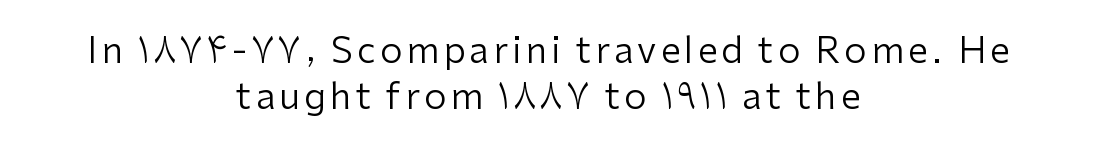
Every row of glyphs is offset so its center matches the block's center. The font family rendered here belongs to the sans-serif group. Is this a heavy cut? Hardly; it is regular or lighter. Think of a printed novel: that variable character pitch is what you see here.
